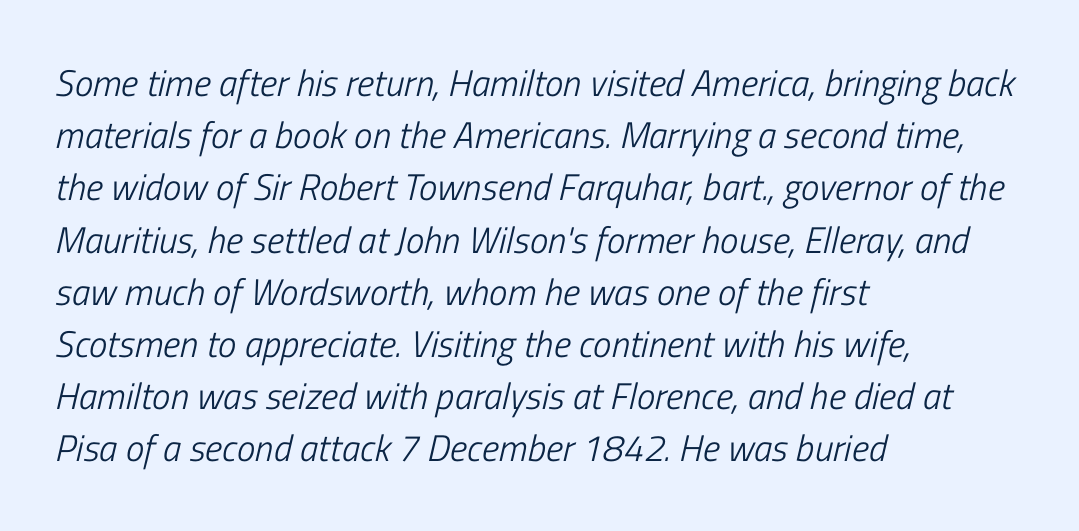
Q: Is the text bold? A: No.
Q: Is the text italic (slanted)? A: Yes, it leans right by about 13 degrees.
Q: Is the text underlined? A: No.
Q: How is the paragraph aligned? A: Left-aligned.
Q: Is the spacing between letters normal or unusually wide? A: Normal.
Q: Is the spacing between lines tight, normal or loose? A: Normal.
Q: Width (condensed, normal, or wide)? A: Condensed.
Q: Stroke contrast? A: Low.
Q: x-height? A: Medium.
Q: Monospaced? A: No.
